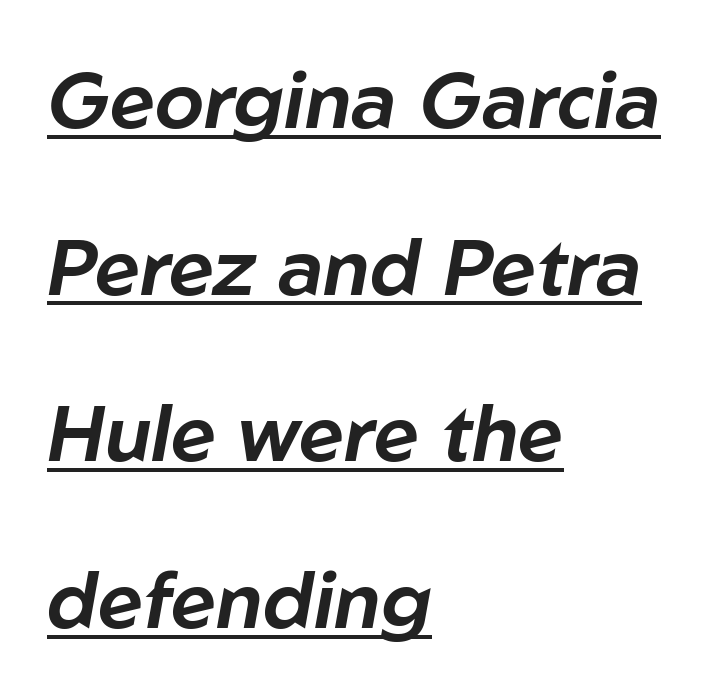
Layout note: lines flush left. Would a proofreader flag this as italicized? Yes. Honestly, the letter spacing is just normal — you wouldn't notice it. Reading down the column, the eye jumps a long way to each next line. Is this a fixed-width face? No — the glyphs have proportional, varying widths.
